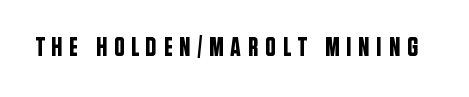
The image shows 27 px text type, upright; set unusually wide letter spacing (+0.24 em), not underlined.
